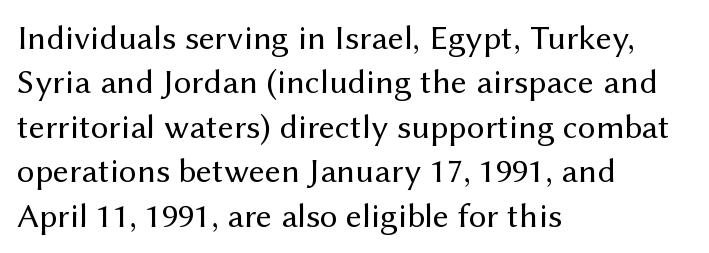
{"serif": "no", "italic": "no", "bold": "no", "weight": "regular", "width": "normal", "stroke_contrast": "medium", "x_height": "medium", "monospaced": "no", "underline": "no", "align": "left", "line_spacing": "normal", "line_spacing_ratio": 1.27, "letter_spacing": "normal", "letter_spacing_em": 0.0, "glyph_px": 35}
